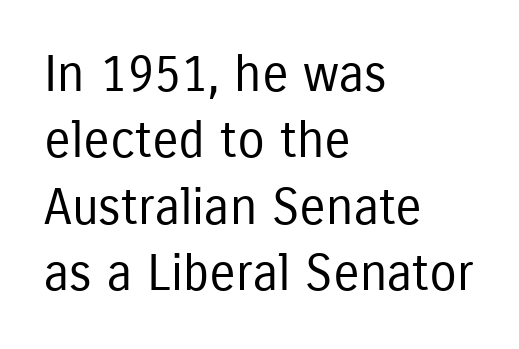
Q: Is the text bold? A: No.
Q: Is the text italic (slanted)? A: No, it is upright.
Q: Is the typeface a serif or a sans-serif typeface? A: Sans-serif.
Q: Is the text underlined? A: No.
Q: How is the paragraph aligned? A: Left-aligned.
Q: Is the spacing between letters normal or unusually wide? A: Normal.
Q: Is the spacing between lines tight, normal or loose? A: Normal.
Q: Width (condensed, normal, or wide)? A: Condensed.
Q: Stroke contrast? A: Low.
Q: x-height? A: Medium.
Q: Monospaced? A: No.
